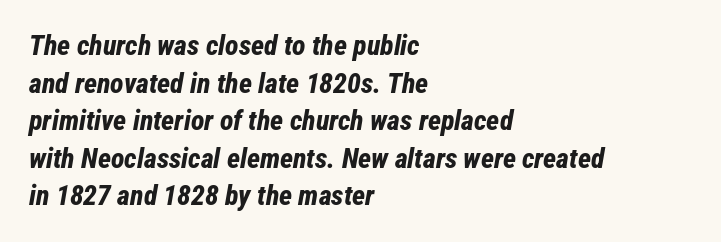
The passage shown leans; its letterforms are oblique. Chunky letters — that's bold for sure. Spacing verdict: proportional, widths tailored to each character. The letters sit at their default tracking, neither squeezed nor spread. Leftover space on each line is placed entirely after the last word.
